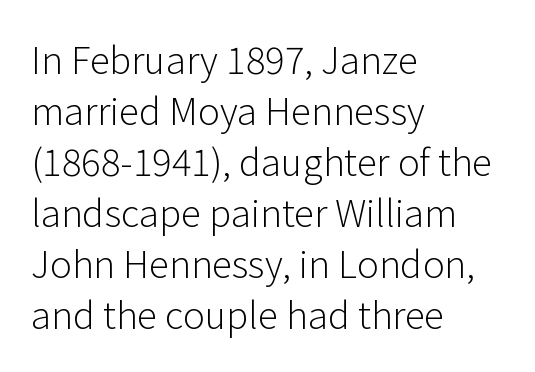
Posture: straight, roman, zero tilt. The face looks like a standard text weight, possibly lighter. Do the characters align in a grid? No, the font is proportional. Just letters on the line, the space beneath them empty. This sample keeps an unexceptional amount of space between lines.
